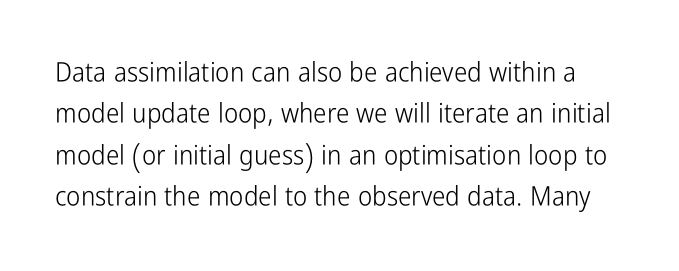
Q: Is the text bold? A: No.
Q: Is the text italic (slanted)? A: No, it is upright.
Q: Is the text underlined? A: No.
Q: Is the spacing between letters normal or unusually wide? A: Normal.
Q: Is the spacing between lines tight, normal or loose? A: Normal.
